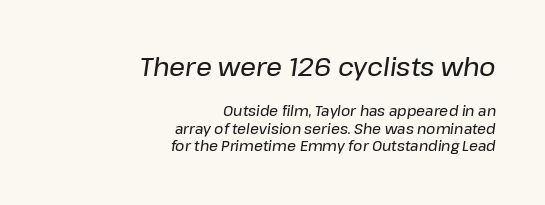
Q: Is the text italic (slanted)? A: Yes, it leans right by about 8 degrees.
Q: Is the text underlined? A: No.
Q: How is the paragraph aligned? A: Right-aligned.
Q: Is the spacing between letters normal or unusually wide? A: Normal.
Q: Is the spacing between lines tight, normal or loose? A: Normal.
Q: Which block of text is set in a larger size, the first (top) or the second (bottom)? A: The first (top) one.
